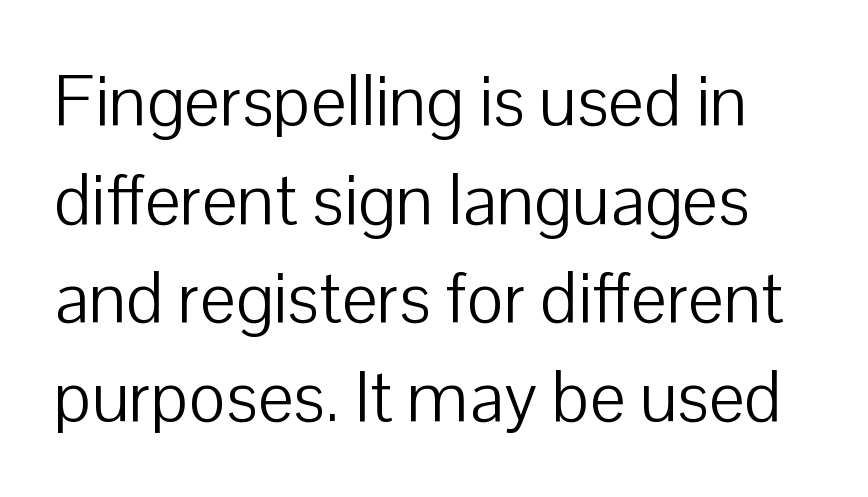
These lines are rendered in a variable-pitch font. The typeface chosen for these lines omits serifs. The rendering keeps characters at their native spacing. Regarding leading, the lines here are spaced in the standard way. Is the stroke heavy? The answer is a plain regular-or-lighter.
